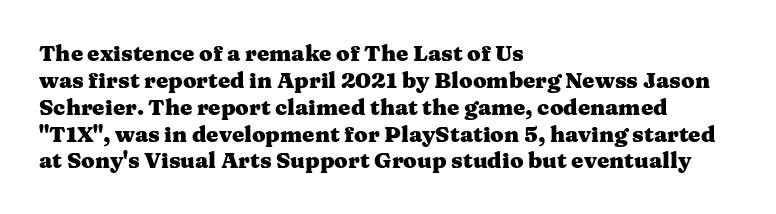
{"italic": "no", "bold": "yes", "underline": "no", "align": "left", "line_spacing_ratio": 1.22, "letter_spacing": "normal", "letter_spacing_em": 0.0, "glyph_px": 22}
